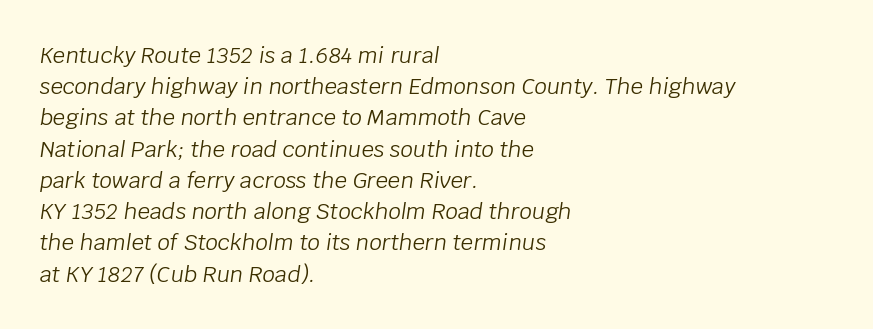
The tracking reads as untouched default to a designer's eye. Summary of vertical rhythm: regular, with standard interline spacing. Weight: in the light-to-regular range. One-word summary of the alignment: left.
